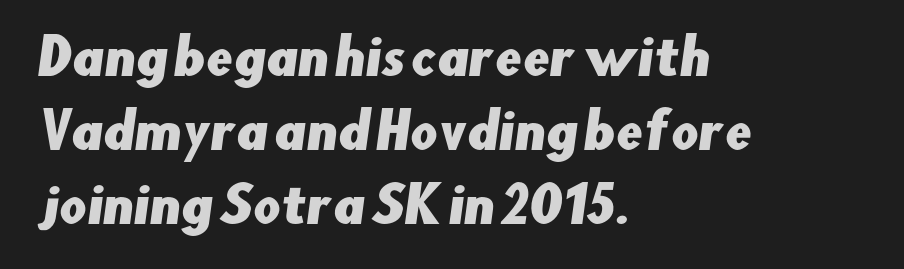
{"serif": "no", "width": "normal", "stroke_contrast": "low", "x_height": "small", "monospaced": "no", "underline": "no", "align": "left", "line_spacing": "normal", "line_spacing_ratio": 1.54, "letter_spacing": "normal", "letter_spacing_em": 0.0, "glyph_px": 48}
